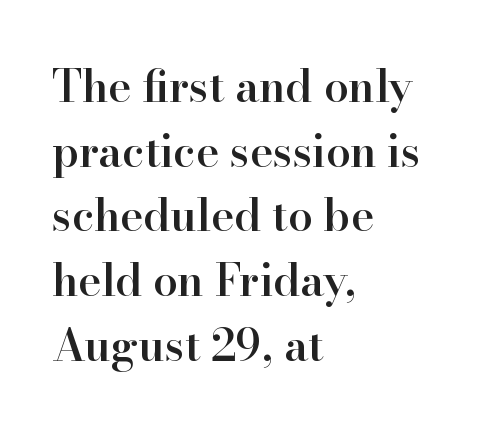
All the whitespace from short lines collects on the right. Proportional: the letters do not fall into vertical columns. Honestly, the row spacing looks completely unremarkable. The letters carry serifs — small finishing strokes at the ends of their stems. The specimen omits any rule beneath the text block's lines. Bold? Not quite — semibold, heavier than regular but stopping short.
